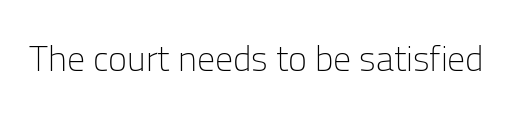
Each letter's strokes conclude bluntly, with no projecting serifs. Does the lettering tilt? It doesn't — this is upright. These lines are rendered in a variable-pitch font. The space directly below the letters is spotless.
